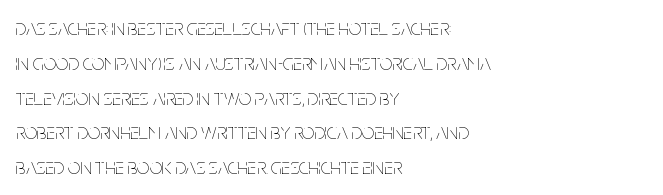
Q: Is the text bold? A: No.
Q: Is the text italic (slanted)? A: No, it is upright.
Q: Is the text underlined? A: No.
Q: How is the paragraph aligned? A: Left-aligned.
Q: Is the spacing between letters normal or unusually wide? A: Normal.
Q: Is the spacing between lines tight, normal or loose? A: Normal.
